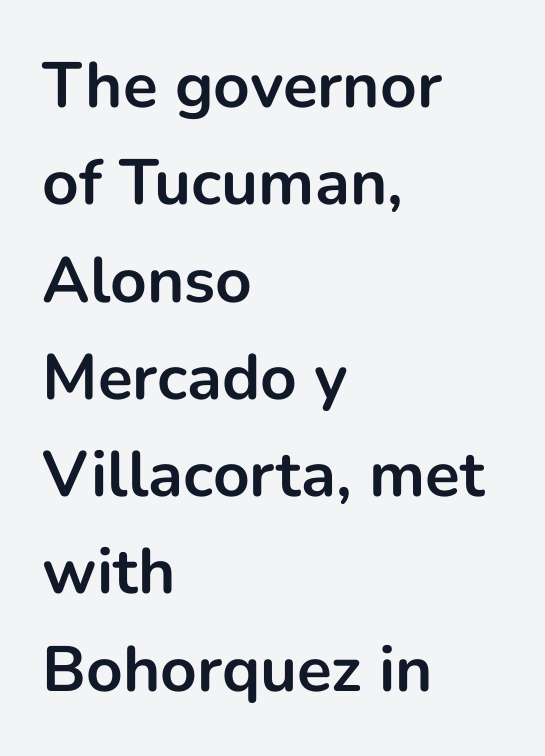
Q: Is the text bold? A: Yes.
Q: Is the text italic (slanted)? A: No, it is upright.
Q: Is the typeface a serif or a sans-serif typeface? A: Sans-serif.
Q: Is the text underlined? A: No.
Q: How is the paragraph aligned? A: Left-aligned.
Q: Is the spacing between letters normal or unusually wide? A: Normal.
Q: Is the spacing between lines tight, normal or loose? A: Normal.
Q: Width (condensed, normal, or wide)? A: Normal.
Q: Stroke contrast? A: Low.
Q: x-height? A: Medium.
Q: Monospaced? A: No.
